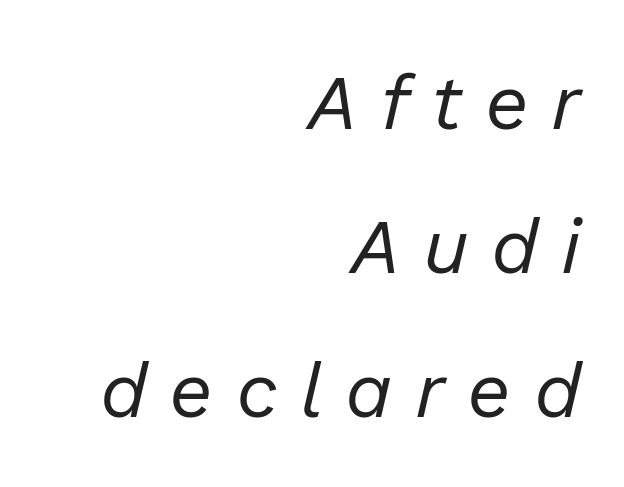
This sample uses expanded letter spacing, leaving extra air between glyphs. Right-aligned paragraph, ragged on the left. Quick note: italic. Note the varied advance widths — an 'i' is clearly narrower than an 'm'.
